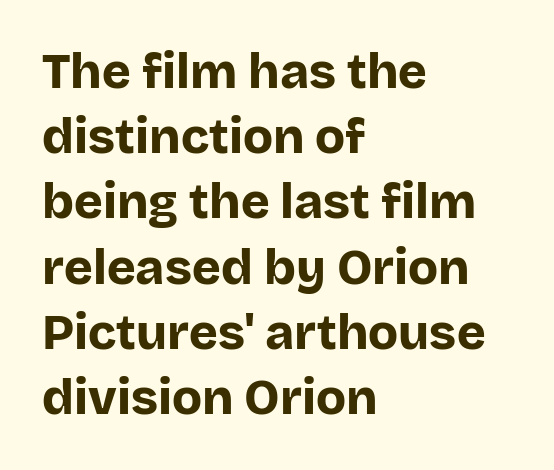
The image shows 49 px bold sans-serif type, upright; set left-aligned, normal line spacing (1.33x), normal letter spacing, not underlined; low stroke contrast and a large x-height.
